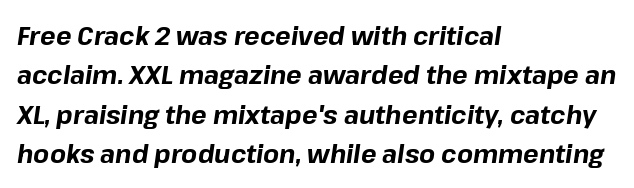
The tracking reads as untouched default to a designer's eye. Thick stems and heavy bowls — unmistakably bold. These lines were composed using italics. Descender tails drop into unmarked territory.
